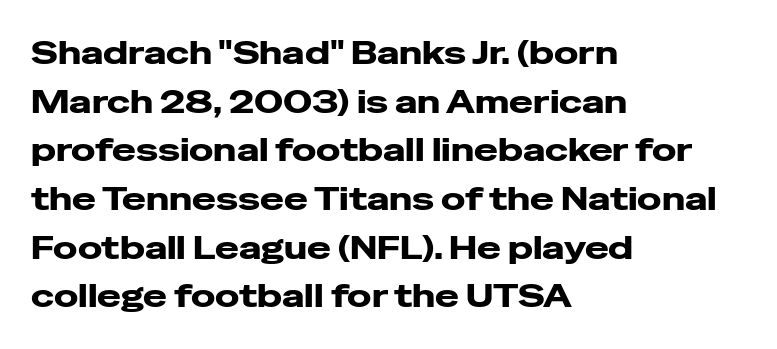
{"serif": "no", "italic": "no", "bold": "yes", "weight": "heavy", "width": "wide", "stroke_contrast": "low", "x_height": "medium", "monospaced": "no", "underline": "no", "align": "left", "line_spacing": "normal", "line_spacing_ratio": 1.52, "letter_spacing": "normal", "letter_spacing_em": 0.0, "glyph_px": 32}
